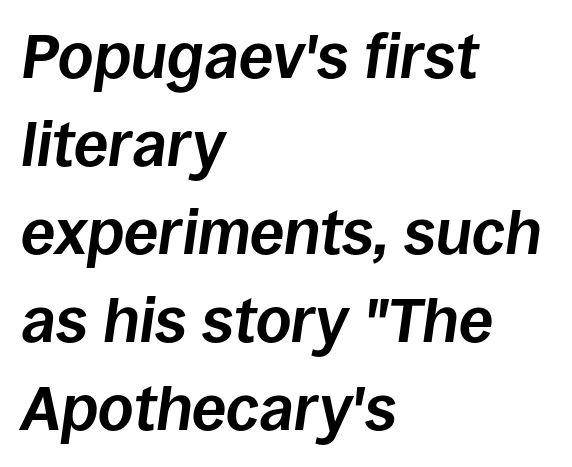
{"italic": "yes", "lean": "right", "slant_degrees": 8, "bold": "yes", "weight": "bold", "width": "normal", "stroke_contrast": "low", "x_height": "large", "monospaced": "no", "underline": "no", "align": "left", "line_spacing": "normal", "line_spacing_ratio": 1.42, "letter_spacing": "normal", "letter_spacing_em": 0.0, "glyph_px": 62}
